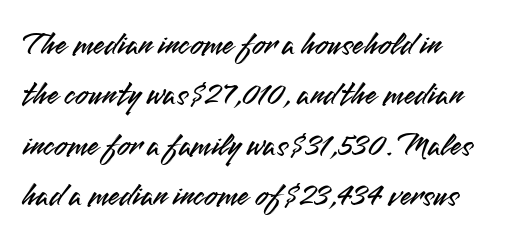
{"serif": "no", "width": "normal", "stroke_contrast": "medium", "x_height": "small", "monospaced": "no", "underline": "no", "align": "left", "line_spacing": "normal", "line_spacing_ratio": 1.53, "letter_spacing": "normal", "letter_spacing_em": 0.0, "glyph_px": 33}
